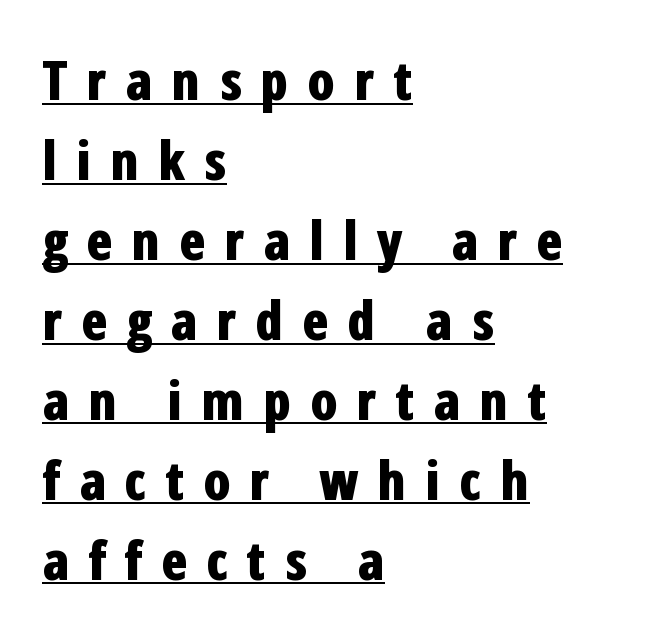
Q: Is the text bold? A: Yes.
Q: Is the text italic (slanted)? A: No, it is upright.
Q: Is the typeface a serif or a sans-serif typeface? A: Sans-serif.
Q: Is the text underlined? A: Yes.
Q: How is the paragraph aligned? A: Left-aligned.
Q: Is the spacing between letters normal or unusually wide? A: Unusually wide.
Q: Is the spacing between lines tight, normal or loose? A: Normal.
Q: Width (condensed, normal, or wide)? A: Condensed.
Q: Stroke contrast? A: Low.
Q: x-height? A: Medium.
Q: Monospaced? A: No.
